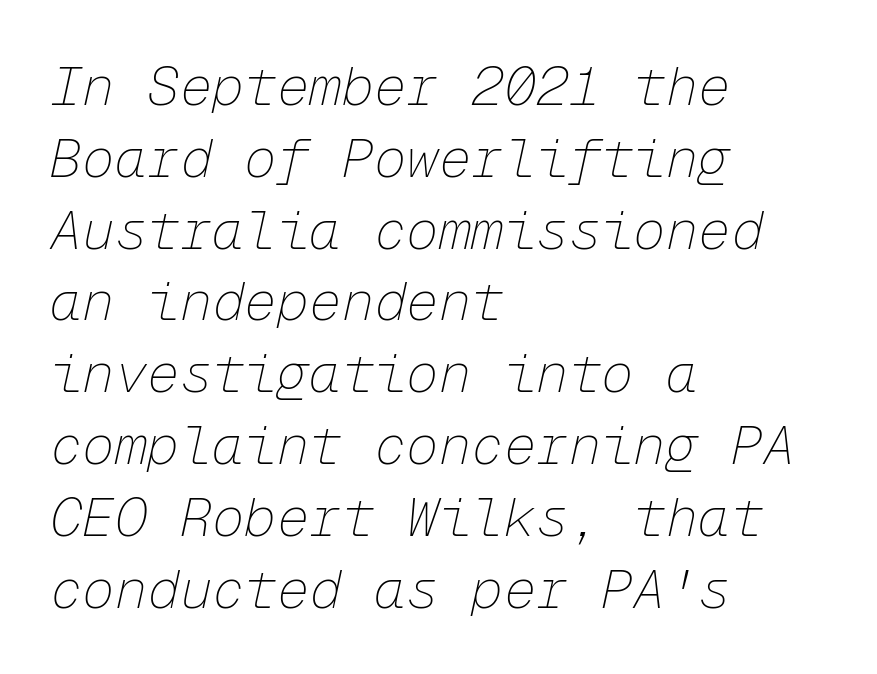
{"italic": "yes", "lean": "right", "slant_degrees": 12, "bold": "no", "weight": "thin", "width": "normal", "stroke_contrast": "low", "x_height": "medium", "monospaced": "yes", "underline": "no", "align": "left", "line_spacing": "normal", "line_spacing_ratio": 1.33, "letter_spacing": "normal", "letter_spacing_em": 0.0, "glyph_px": 54}
